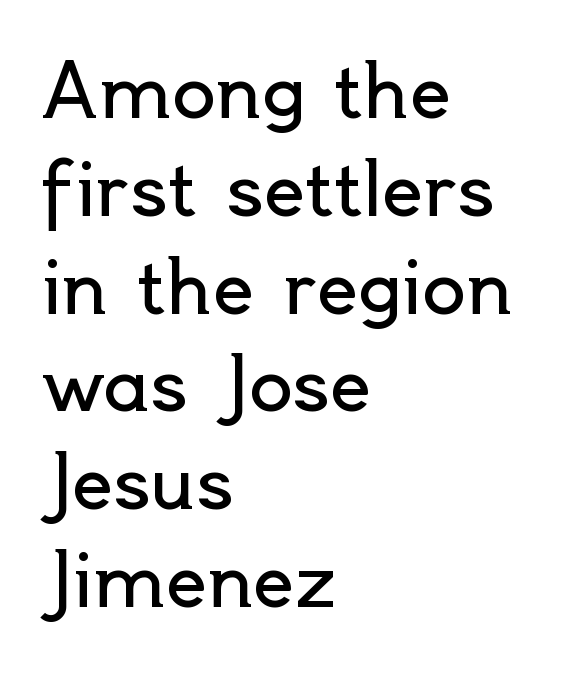
{"serif": "no", "italic": "no", "bold": "no", "weight": "regular", "width": "normal", "x_height": "small", "monospaced": "no", "underline": "no", "align": "left", "line_spacing": "normal", "line_spacing_ratio": 1.34, "letter_spacing": "normal", "letter_spacing_em": 0.0, "glyph_px": 73}
